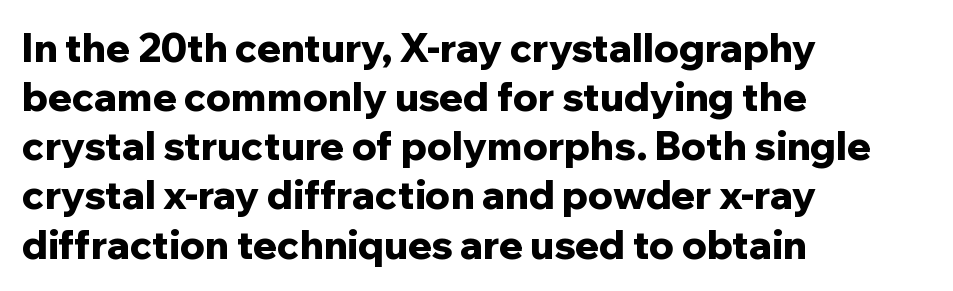
The type family on display is of the sans-serif kind. Strokes here are thick enough to call this a true bold. Short note: letters normally spaced. Quick note: underline off.
